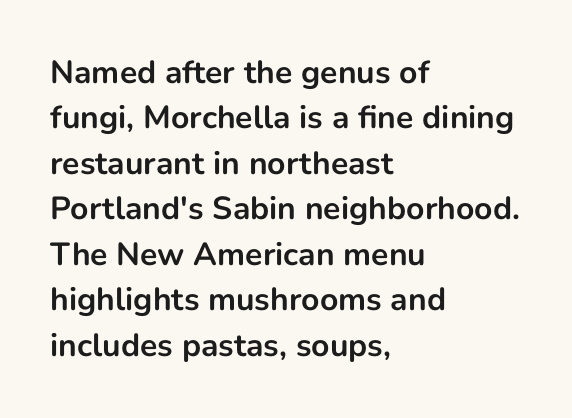
This sample uses a sans-serif face. Rows of type keep a routine distance in the vertical direction. Each letter keeps its own natural width here, so spacing adapts to shape. A bare baseline throughout the passage.
